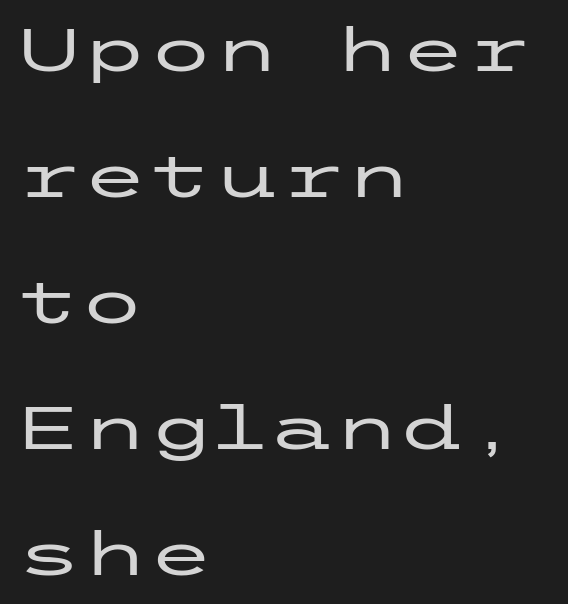
{"serif": "no", "italic": "no", "width": "wide", "stroke_contrast": "low", "x_height": "medium", "underline": "no", "align": "left", "line_spacing": "loose", "line_spacing_ratio": 2.1, "letter_spacing": "normal", "letter_spacing_em": 0.0, "glyph_px": 60}
